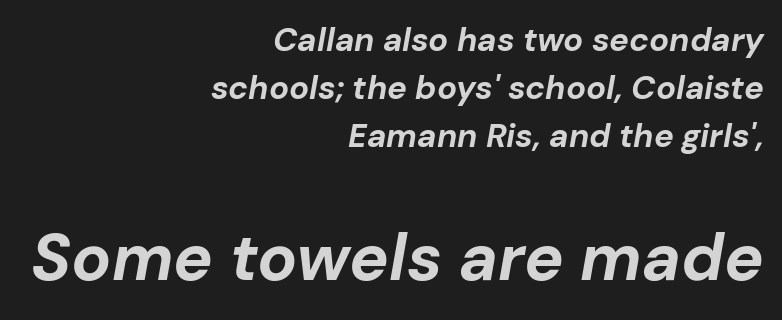
Q: Is the text bold? A: Yes.
Q: Is the text italic (slanted)? A: Yes, it leans right by about 10 degrees.
Q: Is the text underlined? A: No.
Q: How is the paragraph aligned? A: Right-aligned.
Q: Is the spacing between letters normal or unusually wide? A: Normal.
Q: Is the spacing between lines tight, normal or loose? A: Normal.
Q: Which block of text is set in a larger size, the first (top) or the second (bottom)? A: The second (bottom) one.
Q: Width (condensed, normal, or wide)? A: Normal.
Q: Stroke contrast? A: Low.
Q: x-height? A: Medium.
Q: Monospaced? A: No.
